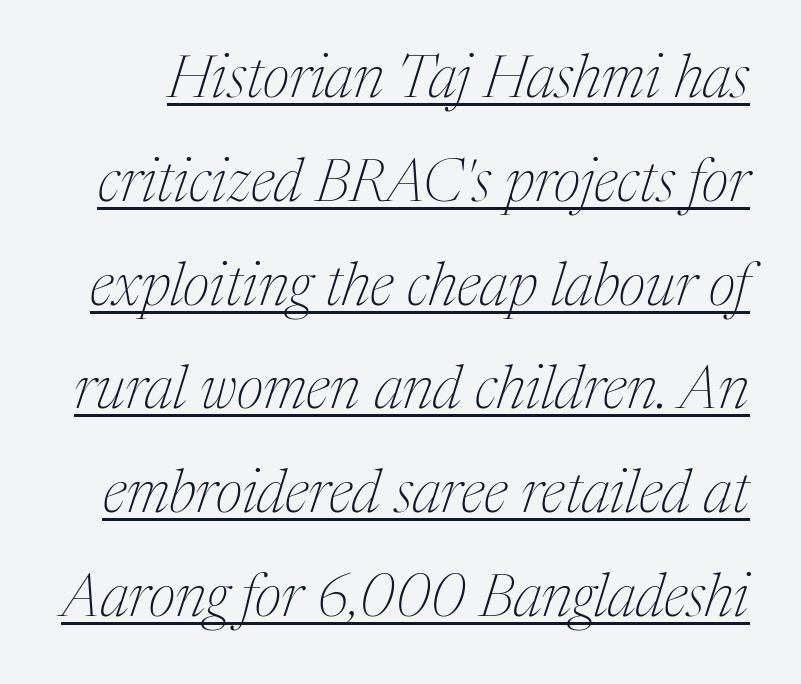
You can see a thin bar hugging the bottom of the glyphs. This sample has the flowing, uneven cadence of proportional lettering. Heft: none added — not bold. The rendering shows small feet on the letterforms — a serif design.
